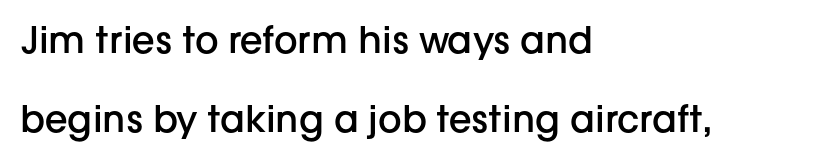
Q: Is the text bold? A: Semi-bold.
Q: Is the text italic (slanted)? A: No, it is upright.
Q: Is the typeface a serif or a sans-serif typeface? A: Sans-serif.
Q: Is the text underlined? A: No.
Q: How is the paragraph aligned? A: Left-aligned.
Q: Is the spacing between letters normal or unusually wide? A: Normal.
Q: Is the spacing between lines tight, normal or loose? A: Loose.
Q: Width (condensed, normal, or wide)? A: Normal.
Q: Stroke contrast? A: Low.
Q: x-height? A: Medium.
Q: Monospaced? A: No.
